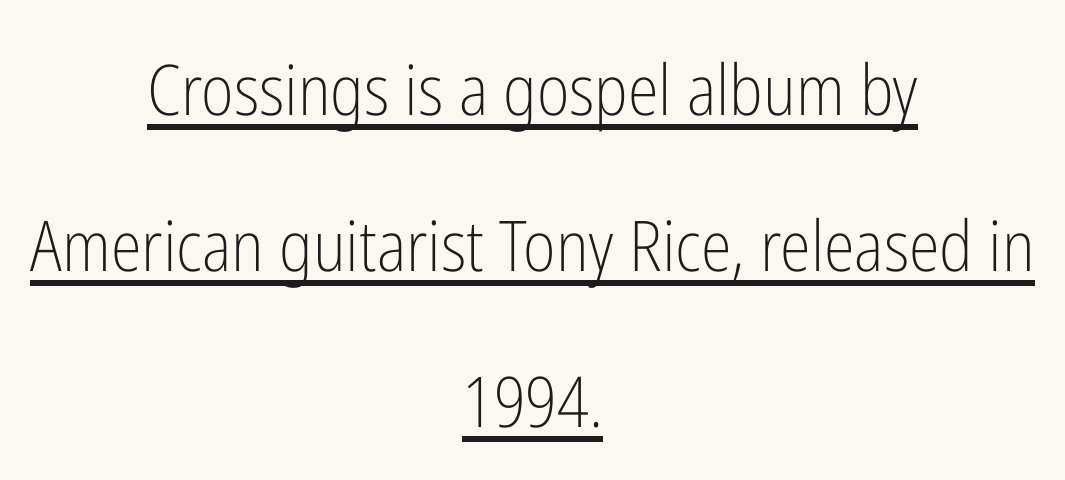
Q: Is the text bold? A: No.
Q: Is the text italic (slanted)? A: No, it is upright.
Q: Is the typeface a serif or a sans-serif typeface? A: Sans-serif.
Q: Is the text underlined? A: Yes.
Q: How is the paragraph aligned? A: Centered.
Q: Is the spacing between letters normal or unusually wide? A: Normal.
Q: Is the spacing between lines tight, normal or loose? A: Loose.
Q: Width (condensed, normal, or wide)? A: Condensed.
Q: Stroke contrast? A: Low.
Q: x-height? A: Medium.
Q: Monospaced? A: No.
